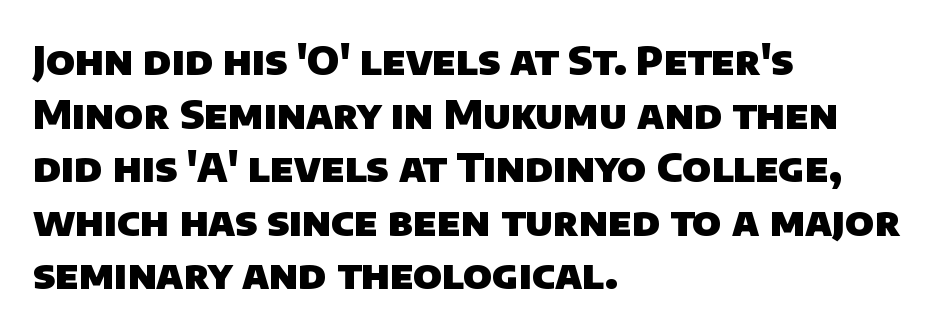
Letterform terminals end flat and unadorned throughout the passage. The words here are not underlined. The passage is arranged the way most books set body copy — flush left. Varying glyph widths throughout — classic text-font behaviour. Strokes here are thick enough to call this a true bold.
